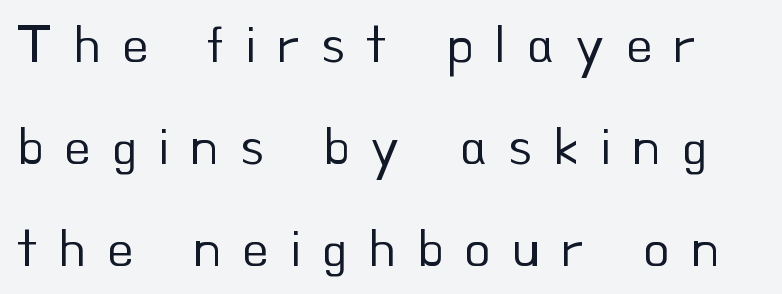
{"serif": "no", "italic": "no", "bold": "no", "weight": "regular", "width": "normal", "stroke_contrast": "low", "x_height": "small", "monospaced": "no", "underline": "no", "line_spacing_ratio": 1.89, "letter_spacing": "wide", "letter_spacing_em": 0.39, "glyph_px": 54}
